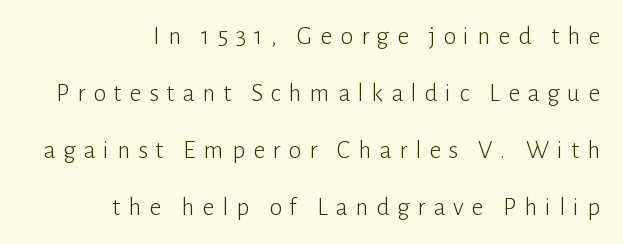
{"italic": "no", "bold": "no", "underline": "no", "align": "right", "line_spacing": "loose", "line_spacing_ratio": 2.19, "letter_spacing": "wide", "letter_spacing_em": 0.3, "glyph_px": 26}
